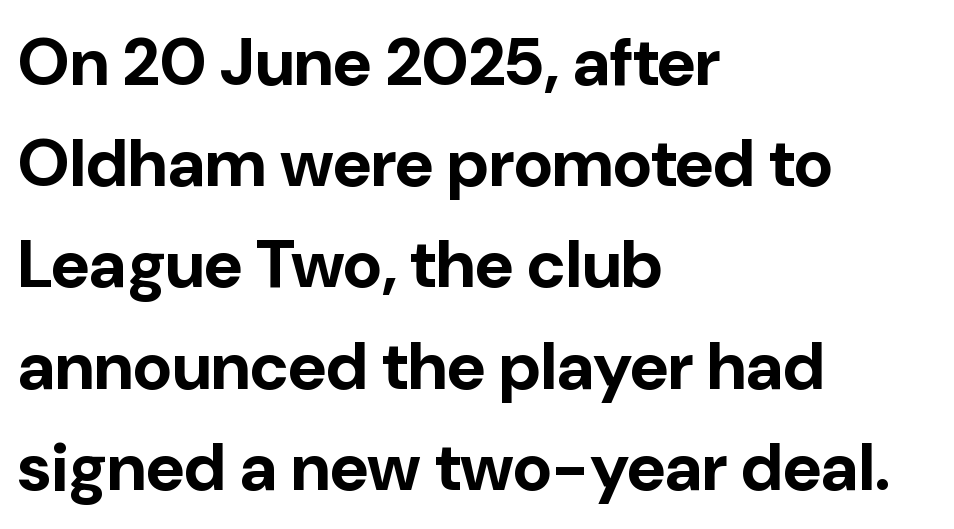
{"serif": "no", "italic": "no", "bold": "yes", "weight": "bold", "width": "normal", "stroke_contrast": "low", "x_height": "medium", "monospaced": "no", "underline": "no", "align": "left", "line_spacing": "normal", "line_spacing_ratio": 1.51, "letter_spacing": "normal", "letter_spacing_em": 0.0, "glyph_px": 67}
